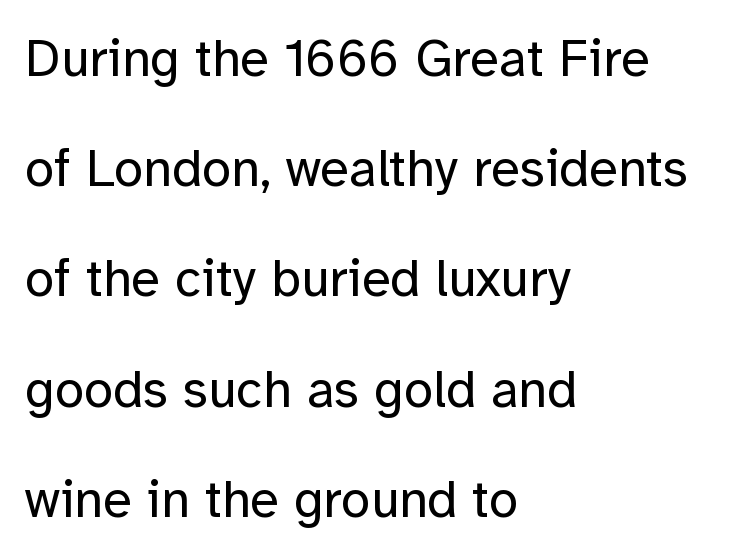
{"serif": "no", "italic": "no", "bold": "no", "weight": "regular", "width": "normal", "stroke_contrast": "low", "x_height": "medium", "monospaced": "no", "underline": "no", "align": "left", "line_spacing": "loose", "line_spacing_ratio": 2.08, "letter_spacing": "normal", "letter_spacing_em": 0.0, "glyph_px": 53}
